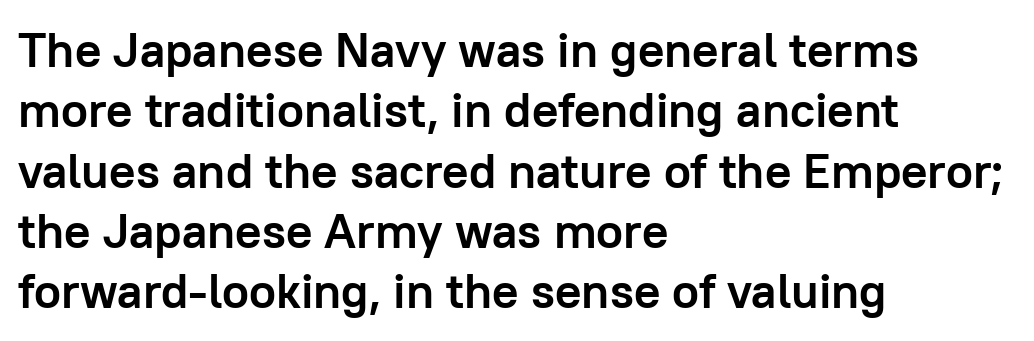
{"serif": "no", "italic": "no", "bold": "yes", "weight": "semibold", "width": "normal", "stroke_contrast": "low", "x_height": "medium", "monospaced": "no", "underline": "no", "align": "left", "line_spacing_ratio": 1.23, "letter_spacing": "normal", "letter_spacing_em": 0.0, "glyph_px": 49}
